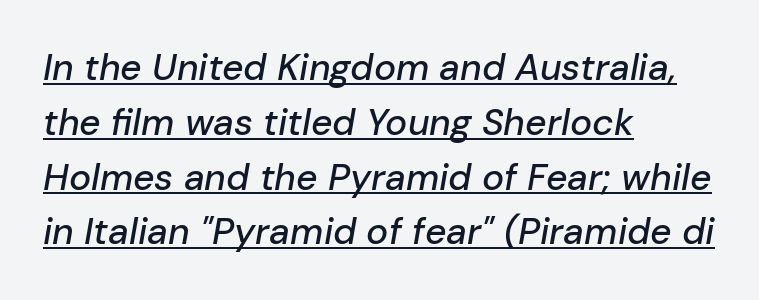
{"italic": "yes", "lean": "right", "slant_degrees": 10, "width": "normal", "stroke_contrast": "low", "x_height": "medium", "monospaced": "no", "underline": "yes", "align": "left", "line_spacing": "normal", "line_spacing_ratio": 1.48, "letter_spacing": "normal", "letter_spacing_em": 0.0, "glyph_px": 37}
